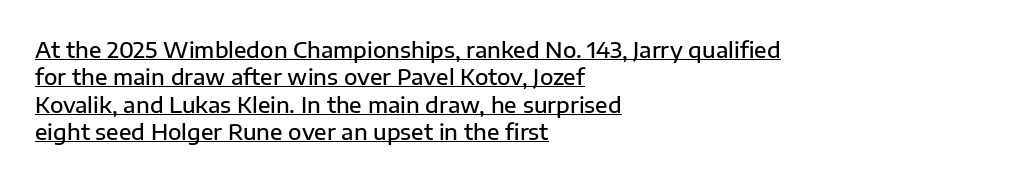
{"italic": "no", "bold": "semi", "underline": "yes", "align": "left", "line_spacing": "normal", "line_spacing_ratio": 1.25, "letter_spacing": "normal", "letter_spacing_em": 0.0, "glyph_px": 22}
